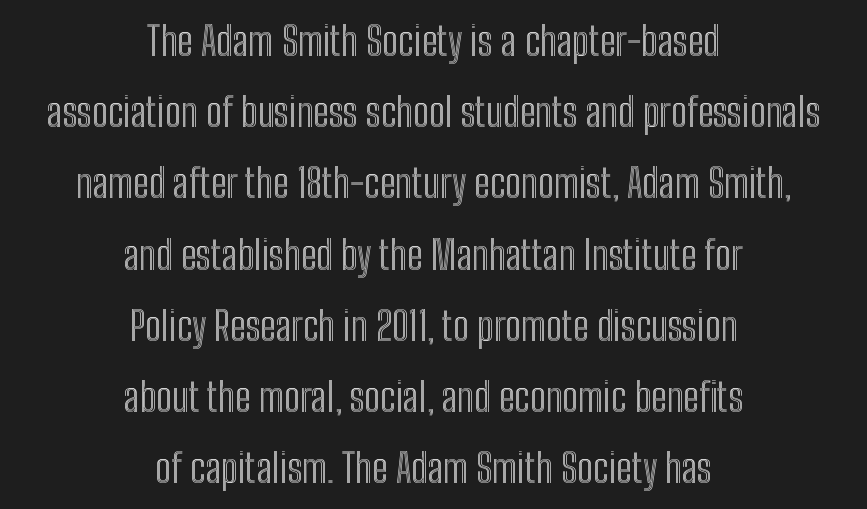
{"italic": "no", "width": "condensed", "x_height": "medium", "monospaced": "no", "underline": "no", "align": "center", "line_spacing_ratio": 1.78, "letter_spacing": "normal", "letter_spacing_em": 0.0, "glyph_px": 40}
